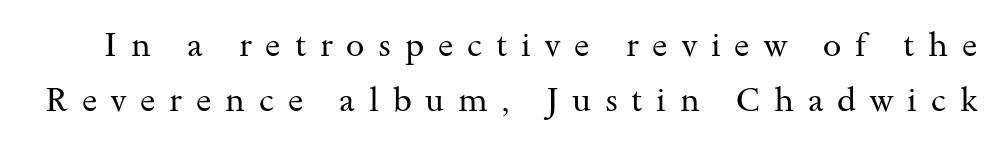
The image shows 33 px regular-weight, wide serif type, upright; set normal line spacing (1.68x), unusually wide letter spacing (+0.42 em), not underlined; medium stroke contrast and a small x-height.
